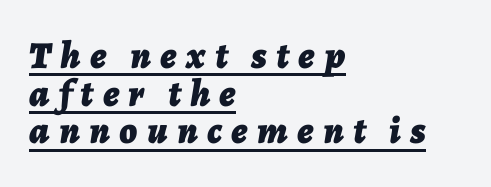
Q: Is the text bold? A: Yes.
Q: Is the text italic (slanted)? A: Yes, it leans right by about 7 degrees.
Q: Is the text underlined? A: Yes.
Q: How is the paragraph aligned? A: Left-aligned.
Q: Is the spacing between letters normal or unusually wide? A: Unusually wide.
Q: Is the spacing between lines tight, normal or loose? A: Tight.
Q: Width (condensed, normal, or wide)? A: Normal.
Q: Stroke contrast? A: Low.
Q: x-height? A: Medium.
Q: Monospaced? A: No.
